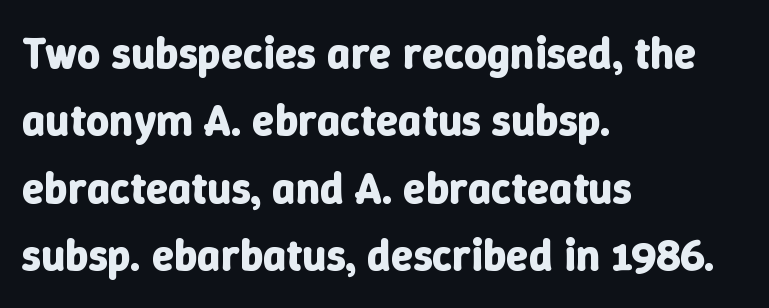
You can tell it's not italic because the verticals are truly vertical. Observe the ordinary spacing: letters are neighbours, not strangers. Honestly, the row spacing looks completely unremarkable. The passage is arranged the way most books set body copy — flush left. The zone under the glyphs is completely vacant.
